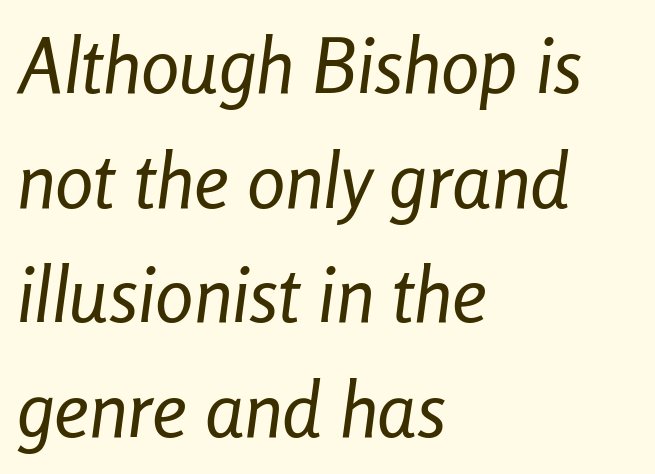
Q: Is the text bold? A: No.
Q: Is the text italic (slanted)? A: Yes, it leans right by about 8 degrees.
Q: Is the text underlined? A: No.
Q: How is the paragraph aligned? A: Left-aligned.
Q: Is the spacing between letters normal or unusually wide? A: Normal.
Q: Is the spacing between lines tight, normal or loose? A: Normal.
Q: Width (condensed, normal, or wide)? A: Condensed.
Q: Stroke contrast? A: Low.
Q: x-height? A: Medium.
Q: Monospaced? A: No.
